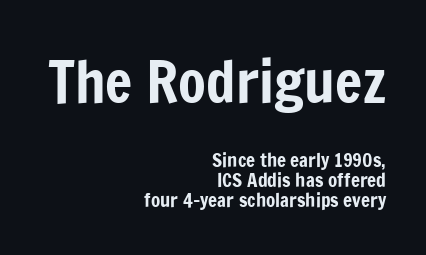
Q: Is the text italic (slanted)? A: No, it is upright.
Q: Is the typeface a serif or a sans-serif typeface? A: Sans-serif.
Q: Is the text underlined? A: No.
Q: How is the paragraph aligned? A: Right-aligned.
Q: Is the spacing between letters normal or unusually wide? A: Normal.
Q: Is the spacing between lines tight, normal or loose? A: Tight.
Q: Which block of text is set in a larger size, the first (top) or the second (bottom)? A: The first (top) one.
Q: Width (condensed, normal, or wide)? A: Condensed.
Q: Stroke contrast? A: Low.
Q: x-height? A: Medium.
Q: Monospaced? A: No.
